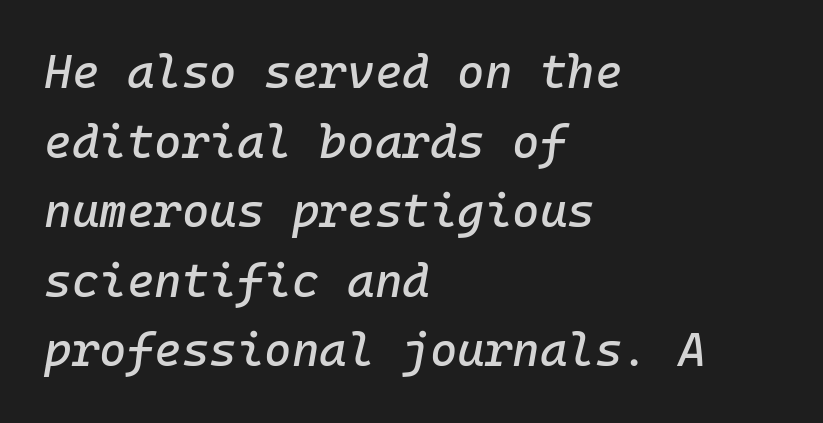
Q: Is the text italic (slanted)? A: Yes, it leans right by about 10 degrees.
Q: Is the text underlined? A: No.
Q: How is the paragraph aligned? A: Left-aligned.
Q: Is the spacing between letters normal or unusually wide? A: Normal.
Q: Is the spacing between lines tight, normal or loose? A: Normal.
Q: Width (condensed, normal, or wide)? A: Normal.
Q: Stroke contrast? A: Low.
Q: x-height? A: Medium.
Q: Monospaced? A: Yes.
